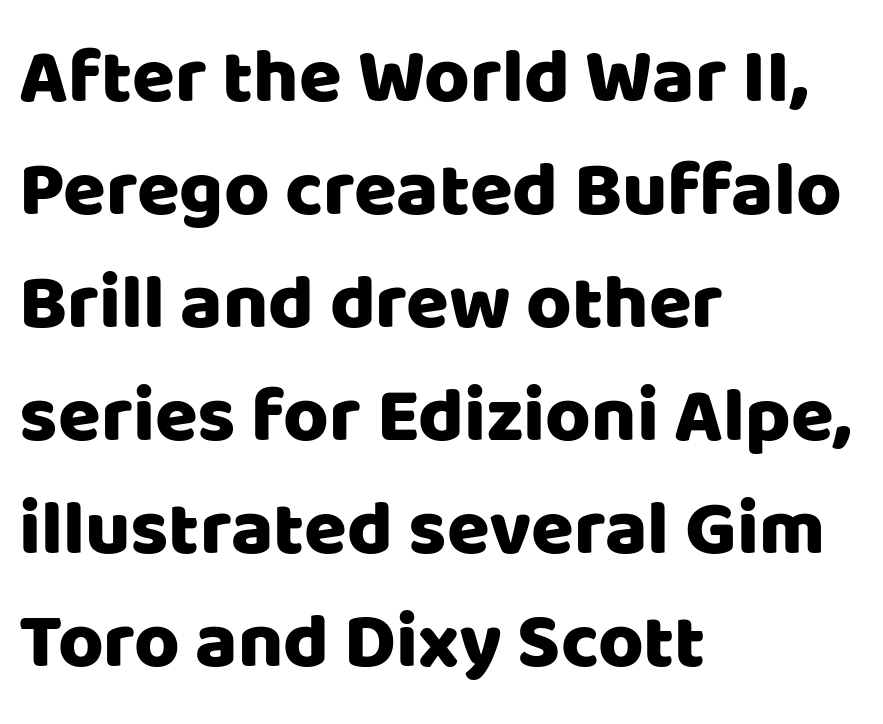
The type is set solid horizontally, with unmodified tracking. Quick note: not italic, upright. Words float on clear page, feet unadorned. The typeface chosen for these lines omits serifs. Regular leading.
